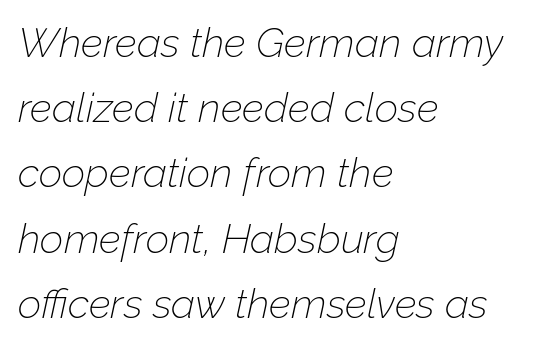
On a weight scale, this lands at 450 or below. The letters advance in unequal steps, a hallmark of proportional type. Visually the block forms a straight wall on the left and a jagged coastline on the right. The line-height multiplier appears to be the usual default. Rule under the text: the space is simply empty. When letters slant like this, we call the style italic.
